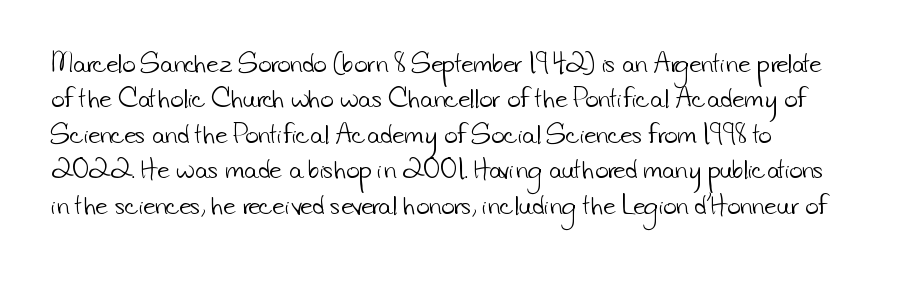
{"bold": "no", "underline": "no", "line_spacing": "normal", "line_spacing_ratio": 1.54, "letter_spacing": "normal", "letter_spacing_em": 0.0, "glyph_px": 23}
